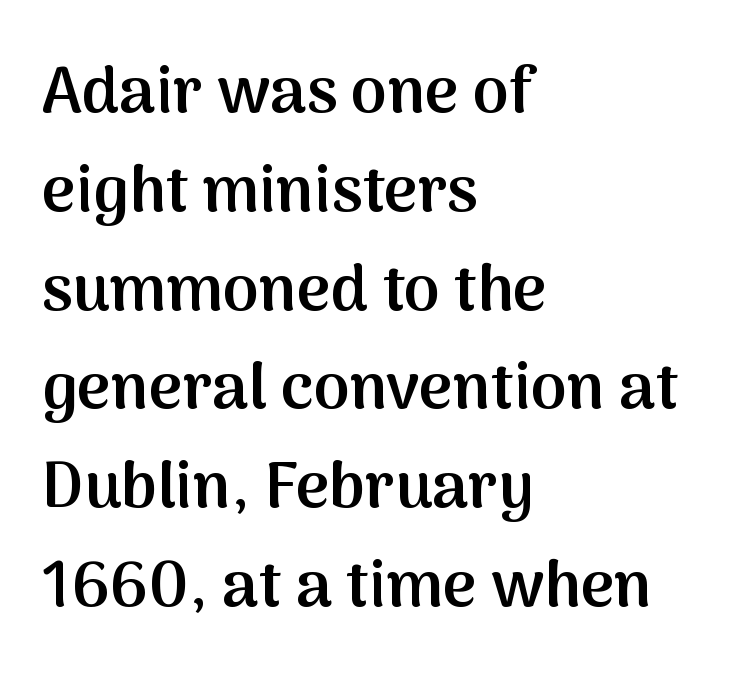
This rendering uses left alignment, leaving the right contour irregular. These lines sit exactly where default settings would place them. Posture: upright roman. A bit beefed up — I'd call it semibold rather than bold. In terms of letterspacing, this is plain default setting. Each letter's strokes conclude bluntly, with no projecting serifs.
